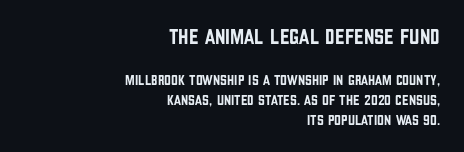
Q: Is the text italic (slanted)? A: No, it is upright.
Q: Is the text underlined? A: No.
Q: How is the paragraph aligned? A: Right-aligned.
Q: Is the spacing between letters normal or unusually wide? A: Normal.
Q: Is the spacing between lines tight, normal or loose? A: Normal.
Q: Which block of text is set in a larger size, the first (top) or the second (bottom)? A: The first (top) one.
